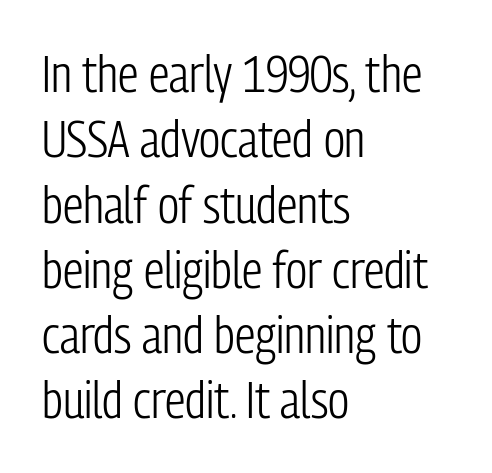
{"serif": "no", "italic": "no", "bold": "no", "weight": "light", "width": "condensed", "stroke_contrast": "low", "x_height": "medium", "monospaced": "no", "underline": "no", "align": "left", "line_spacing": "normal", "line_spacing_ratio": 1.28, "letter_spacing": "normal", "letter_spacing_em": 0.0, "glyph_px": 51}
